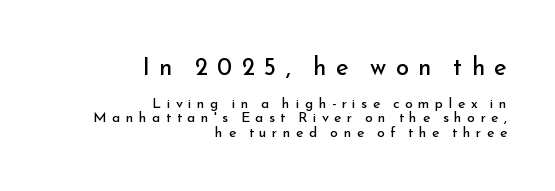
{"italic": "no", "bold": "no", "underline": "no", "align": "right", "line_spacing": "tight", "line_spacing_ratio": 1.03, "letter_spacing": "wide", "letter_spacing_em": 0.39, "larger_block": "first", "size_ratio": 1.71, "glyph_px": 24}
